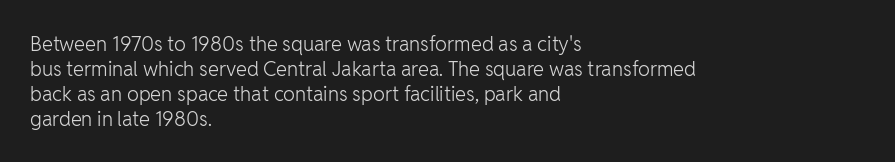
Underline: absent. These glyphs show unthickened strokes, regular width or finer. The leading is moderate, giving the passage an even texture. Upright lettering throughout.
